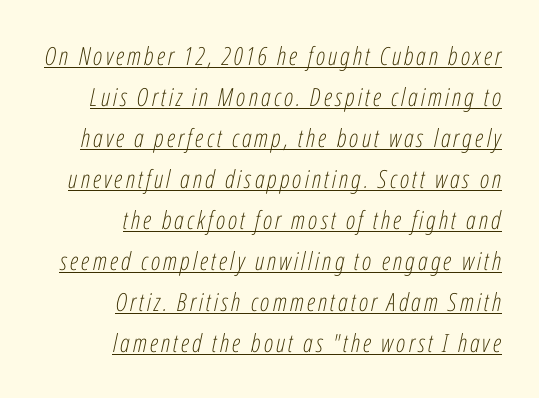
Q: Is the text bold? A: No.
Q: Is the text italic (slanted)? A: Yes, it leans right by about 12 degrees.
Q: Is the text underlined? A: Yes.
Q: How is the paragraph aligned? A: Right-aligned.
Q: Is the spacing between lines tight, normal or loose? A: Normal.
